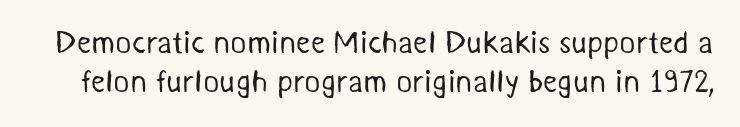
{"serif": "no", "bold": "no", "weight": "regular", "width": "normal", "stroke_contrast": "medium", "x_height": "medium", "monospaced": "no", "underline": "no", "line_spacing": "normal", "line_spacing_ratio": 1.26, "letter_spacing": "normal", "letter_spacing_em": 0.0, "glyph_px": 31}
